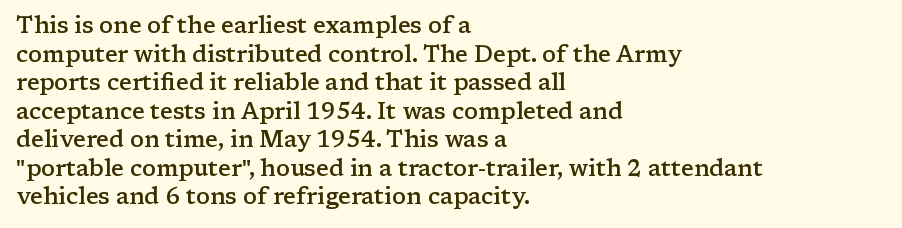
The passage shown is not underscored anywhere. On the weight axis this lands at semibold, roughly 600. Nothing unusual about the tracking: characters are spaced as the font intends. This is roman type, the default non-slanted kind. The paragraph has a hard left edge and a soft right edge.
